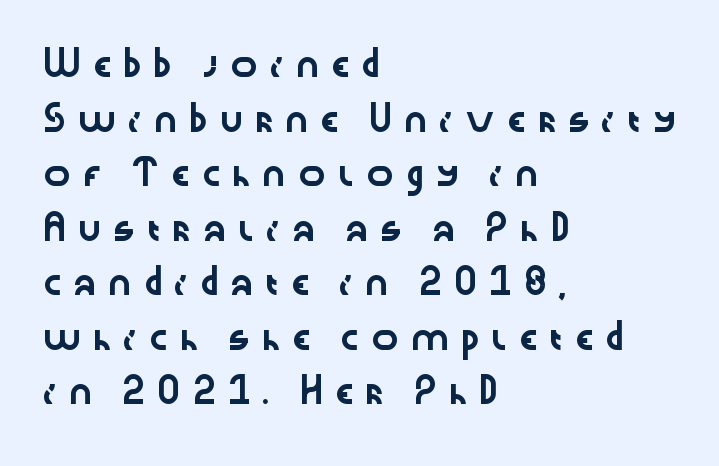
The image shows 23 px text type, upright; set left-aligned, loose line spacing (2.37x), unusually wide letter spacing (+0.37 em), not underlined.
